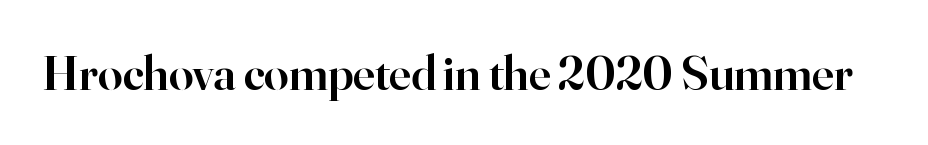
The strip under each line holds only bare page. The letters stand upright; this is a roman face. Note: serifs present on the glyphs. The passage shown is semibold, sitting just below true bold. Tracking here is standard; glyphs follow each other at the usual distance. A typesetter would call this proportional, since set widths differ per character.
